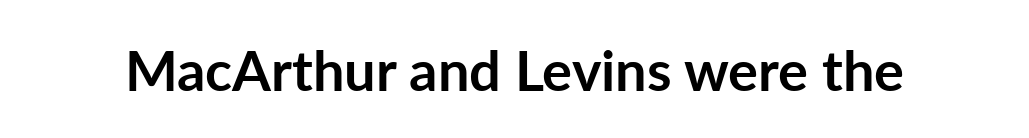
{"serif": "no", "italic": "no", "bold": "yes", "weight": "semibold", "width": "normal", "stroke_contrast": "low", "x_height": "medium", "monospaced": "no", "underline": "no", "letter_spacing": "normal", "letter_spacing_em": 0.0, "glyph_px": 56}
